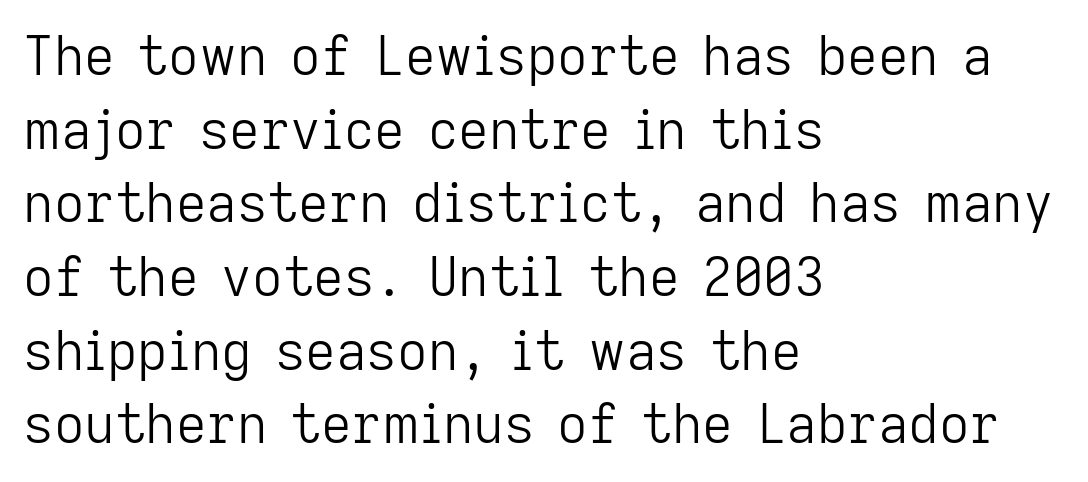
The image shows 53 px light sans-serif type, upright; set left-aligned, normal line spacing (1.39x), normal letter spacing, not underlined; low stroke contrast and a medium x-height.
